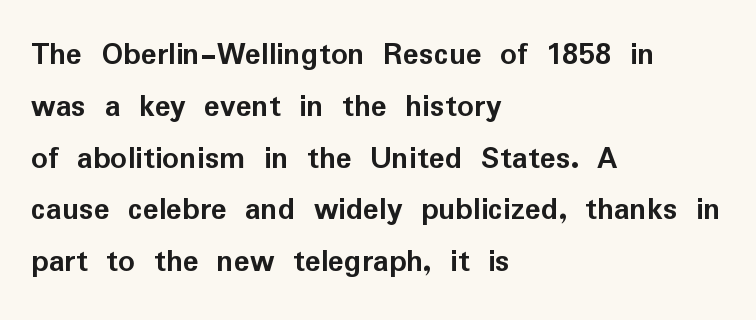
Note the varied advance widths — an 'i' is clearly narrower than an 'm'. How are the letters spaced? Ordinarily, with no added tracking. If you drew a line through each stem, it would be perfectly vertical. Look at the stroke-to-counter ratio: heavy, a bold.
